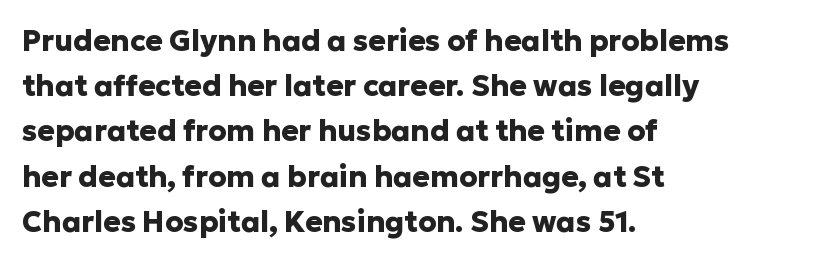
The image shows 29 px heavy sans-serif type, upright; set left-aligned, normal line spacing (1.56x), normal letter spacing, not underlined; low stroke contrast and a medium x-height.
